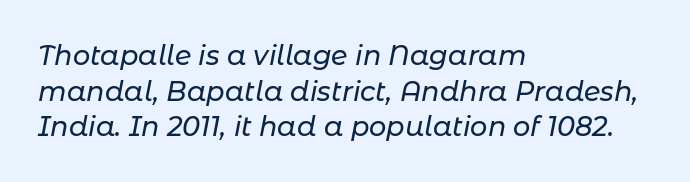
The image shows 27 px text type, italic (leaning right); set left-aligned, normal line spacing (1.32x), normal letter spacing, not underlined.
